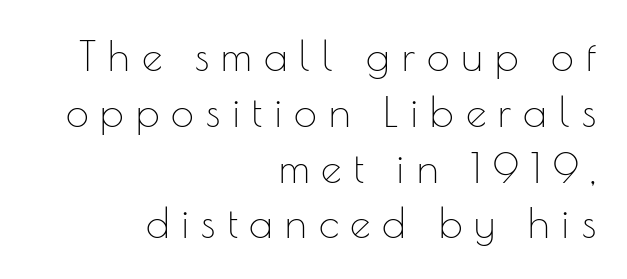
The image shows 41 px thin sans-serif type, upright; set right-aligned, normal line spacing (1.36x), unusually wide letter spacing (+0.29 em), not underlined; low stroke contrast and a small x-height.
